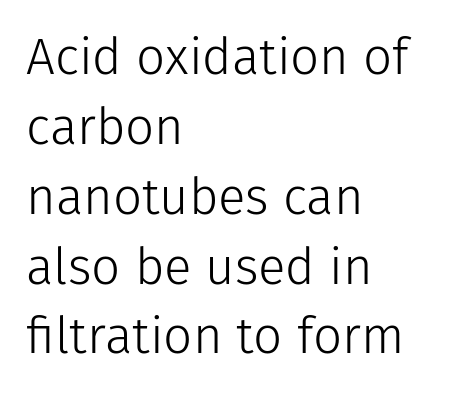
The image shows 51 px light sans-serif type, upright; set left-aligned, normal line spacing (1.37x), normal letter spacing, not underlined; low stroke contrast and a medium x-height.
